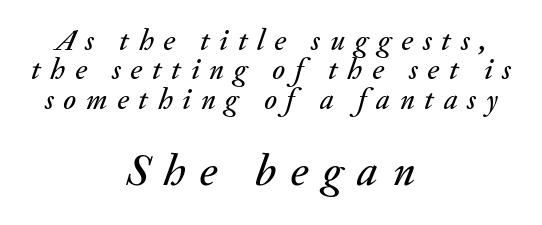
Q: Is the text italic (slanted)? A: Yes, it leans right by about 20 degrees.
Q: Is the text underlined? A: No.
Q: How is the paragraph aligned? A: Centered.
Q: Is the spacing between letters normal or unusually wide? A: Unusually wide.
Q: Is the spacing between lines tight, normal or loose? A: Tight.
Q: Which block of text is set in a larger size, the first (top) or the second (bottom)? A: The second (bottom) one.
Q: Width (condensed, normal, or wide)? A: Normal.
Q: Stroke contrast? A: Medium.
Q: x-height? A: Small.
Q: Monospaced? A: No.
